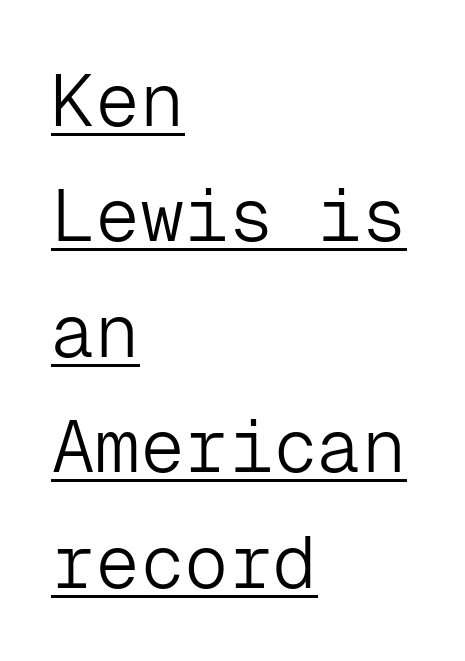
You can tell it's not italic because the verticals are truly vertical. Tracking here is standard; glyphs follow each other at the usual distance. The letters carry no serifs — their stems end cleanly without finishing strokes. Short and long lines alike share a common starting point at left. Vertical spacing — default.
